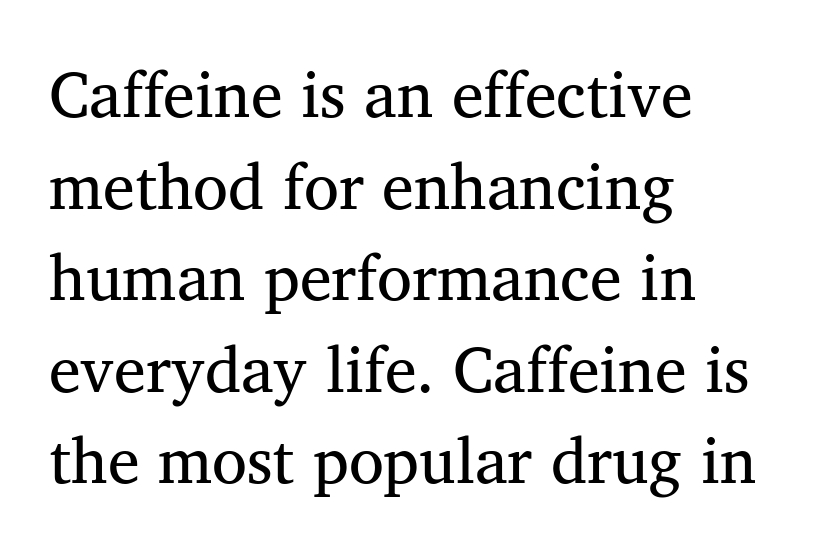
The image shows 64 px regular-weight serif type, upright; set left-aligned, normal line spacing (1.43x), normal letter spacing, not underlined; medium stroke contrast and a medium x-height.
